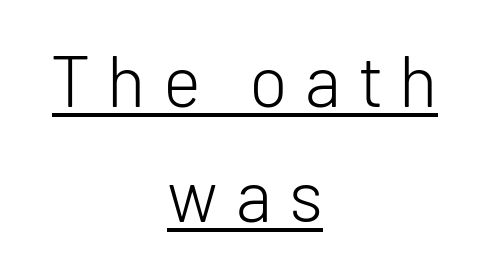
{"serif": "no", "italic": "no", "bold": "no", "weight": "light", "width": "normal", "stroke_contrast": "low", "x_height": "medium", "monospaced": "no", "underline": "yes", "align": "center", "line_spacing": "normal", "line_spacing_ratio": 1.6, "letter_spacing": "wide", "letter_spacing_em": 0.25, "glyph_px": 72}
